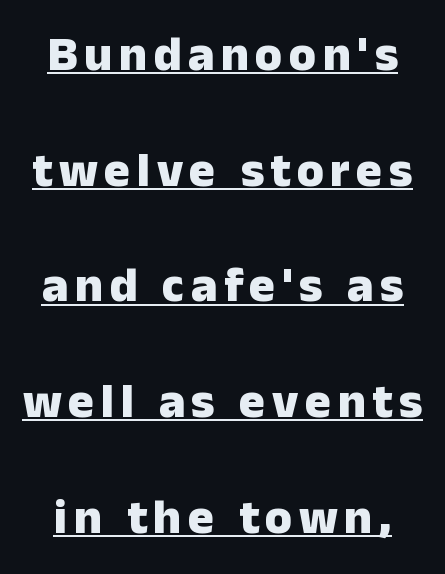
{"serif": "no", "italic": "no", "bold": "yes", "weight": "heavy", "width": "normal", "stroke_contrast": "low", "x_height": "medium", "monospaced": "no", "underline": "yes", "line_spacing": "loose", "line_spacing_ratio": 2.36, "glyph_px": 49}
